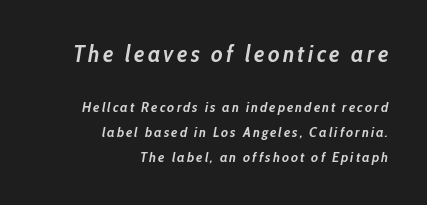
Q: Is the text bold? A: Yes.
Q: Is the text italic (slanted)? A: Yes, it leans right by about 10 degrees.
Q: Is the text underlined? A: No.
Q: How is the paragraph aligned? A: Right-aligned.
Q: Which block of text is set in a larger size, the first (top) or the second (bottom)? A: The first (top) one.
